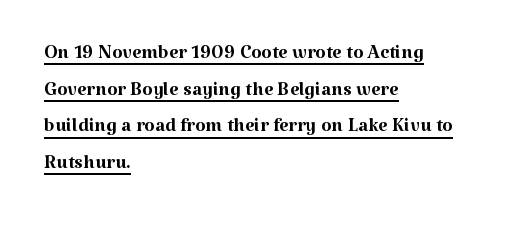
Q: Is the text bold? A: No.
Q: Is the text italic (slanted)? A: No, it is upright.
Q: Is the text underlined? A: Yes.
Q: How is the paragraph aligned? A: Left-aligned.
Q: Is the spacing between letters normal or unusually wide? A: Normal.
Q: Is the spacing between lines tight, normal or loose? A: Normal.
